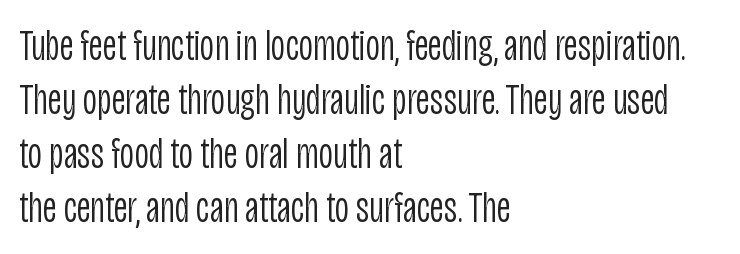
Every stem runs plumb, perpendicular to the baseline. This rendering leaves character spacing at its baseline value. Visually the block forms a straight wall on the left and a jagged coastline on the right. Grotesque or geometric, the face here clearly has no serifs.
